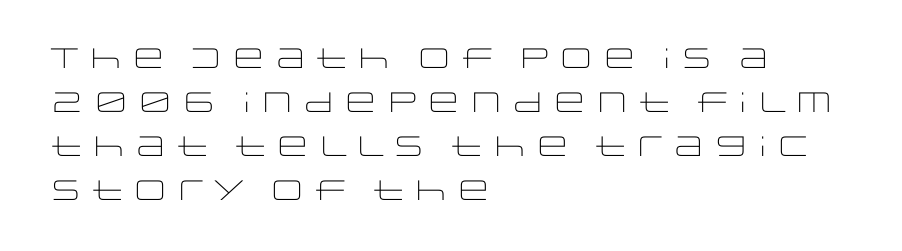
{"serif": "no", "italic": "no", "bold": "no", "weight": "light", "width": "wide", "stroke_contrast": "low", "x_height": "large", "monospaced": "no", "underline": "no", "align": "left", "line_spacing": "normal", "line_spacing_ratio": 1.57, "letter_spacing": "normal", "letter_spacing_em": 0.0, "glyph_px": 28}
